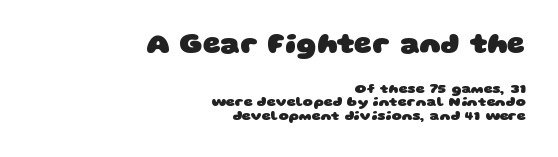
The image shows 28 px heavy, wide sans-serif type; set right-aligned, tight line spacing (0.97x), normal letter spacing, not underlined; the first (top) block is 2.0x larger; low stroke contrast and a large x-height.
